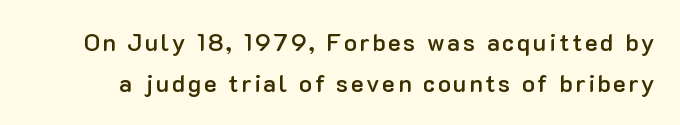
Q: Is the text bold? A: Semi-bold.
Q: Is the text italic (slanted)? A: No, it is upright.
Q: Is the text underlined? A: No.
